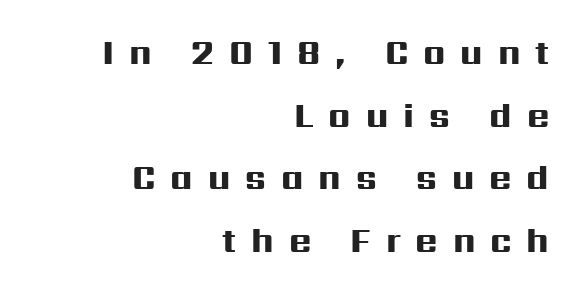
Reading down the block, your eye finds every line finishing at a fixed right position. This is the regular roman posture of the typeface. Display-style spreading of the glyphs; the letterfit is very open. Plenty of ink on the page — the face is bold.
